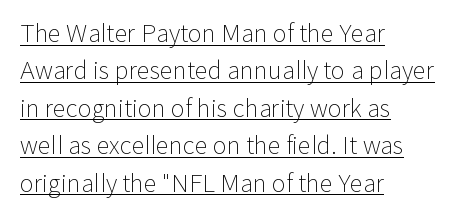
These lines keep a tight, regular rhythm from letter to letter. Teacher's note: observe the even left margin — that is flush-left alignment. The letterforms sit at book weight or below. Normally led — the rows are evenly, conventionally spaced. When letters stand straight like this, we call the style roman or upright.
